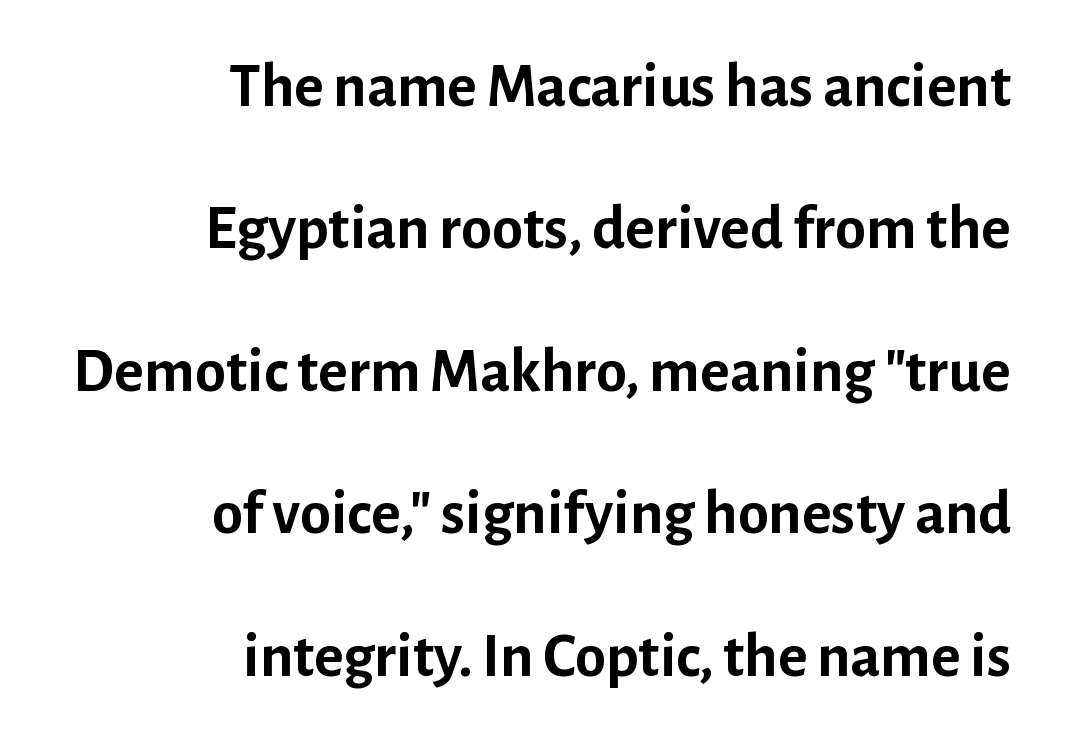
Looks like regular typesetting: each glyph gets only the width it needs. Compared with an ordinary text face, these strokes are far heavier — a full bold. Quick note: underline off. Short note: letters normally spaced.
